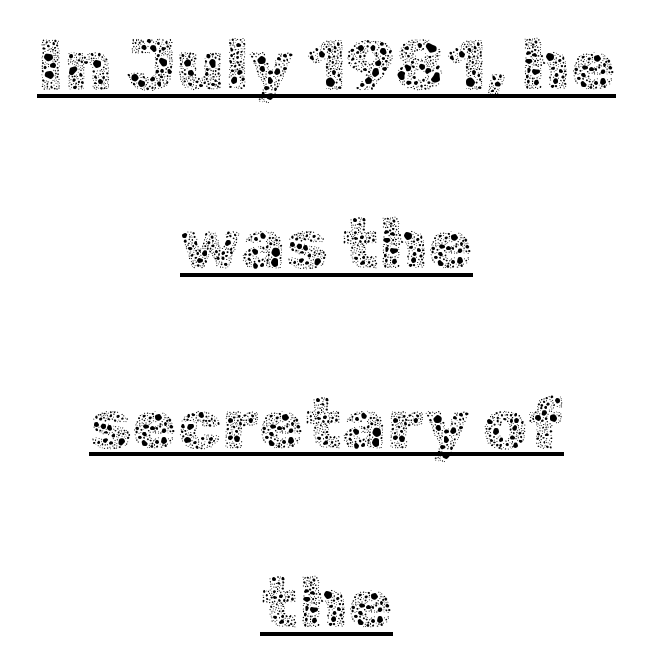
A centered setting, common on invitations and titles, is used for this passage. Here the glyphs are tracked normally, forming tight word shapes. Stems and bowls with no extra thickness — not bold. This sample has the flowing, uneven cadence of proportional lettering.
